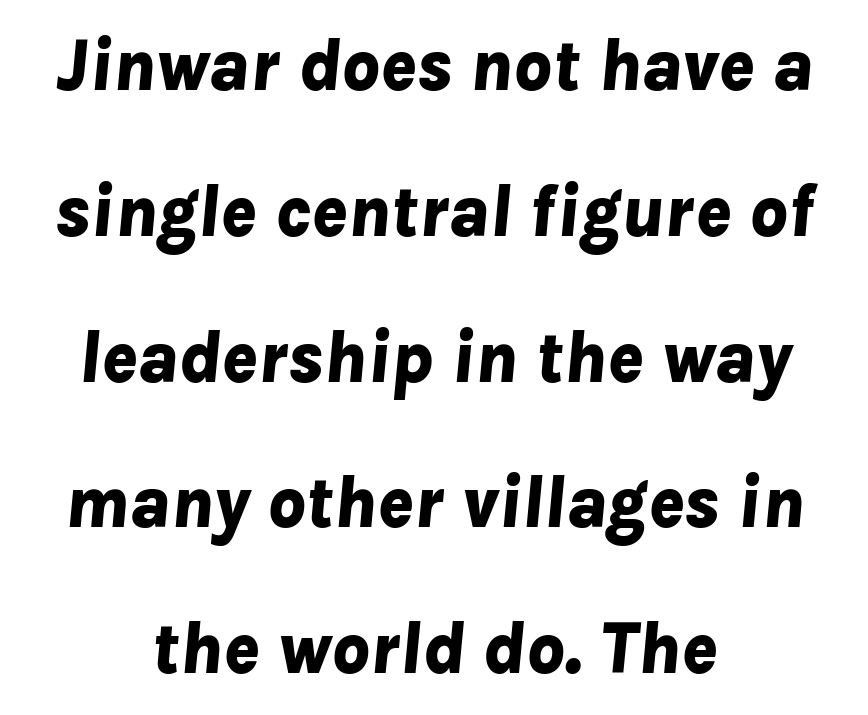
Words float on clear page, feet unadorned. Note the varied advance widths — an 'i' is clearly narrower than an 'm'. The space between consecutive lines is lavish. Which margin do the lines hug? Neither — every line sits in the middle. Inter-character spacing is left at the font's built-in metrics.
